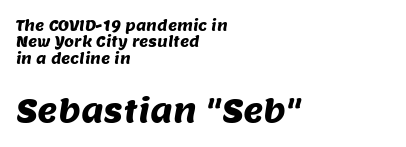
The image shows 31 px sans-serif type; set left-aligned, line spacing 1.17x, normal letter spacing, not underlined; the second (bottom) block is 2.21x larger; medium stroke contrast and a large x-height.
